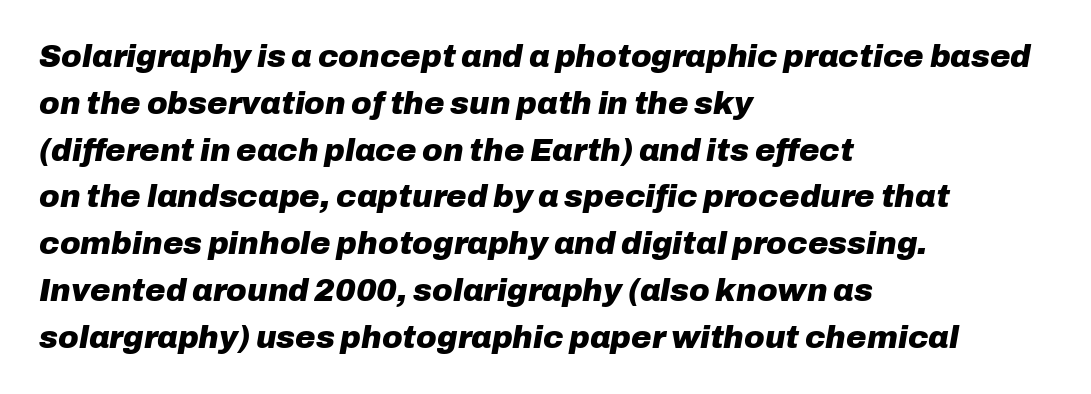
Q: Is the text bold? A: Yes.
Q: Is the text italic (slanted)? A: Yes, it leans right by about 10 degrees.
Q: Is the text underlined? A: No.
Q: How is the paragraph aligned? A: Left-aligned.
Q: Is the spacing between letters normal or unusually wide? A: Normal.
Q: Is the spacing between lines tight, normal or loose? A: Normal.
Q: Width (condensed, normal, or wide)? A: Normal.
Q: Stroke contrast? A: Low.
Q: x-height? A: Medium.
Q: Monospaced? A: No.
